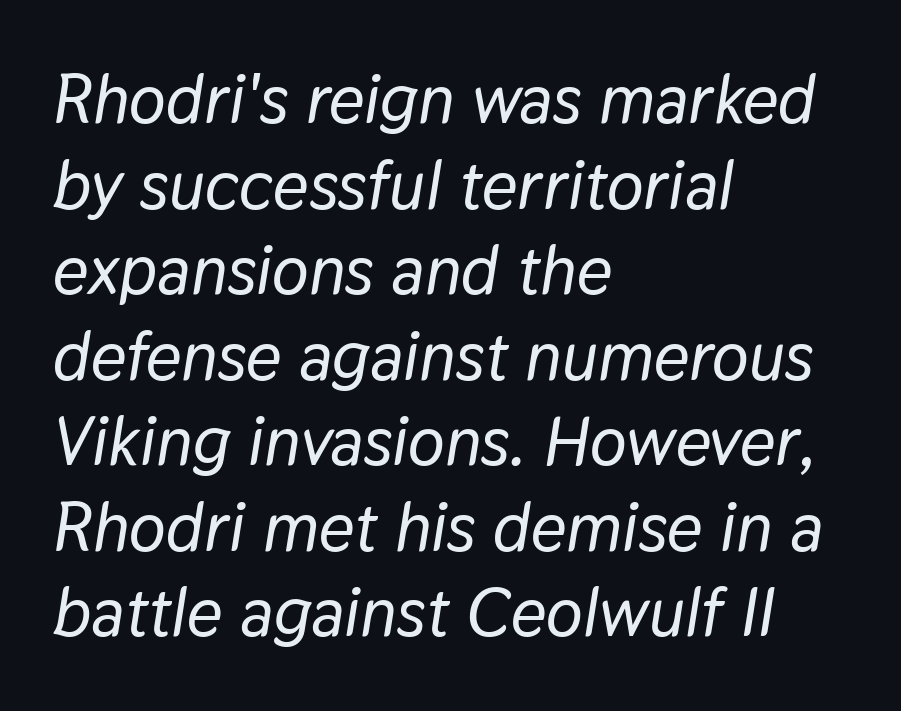
Just letters on the line, the space beneath them empty. You could call the tracking neutral — neither tight nor loose. Layout note: lines flush left. Each letter keeps its own natural width here, so spacing adapts to shape. This sample uses an oblique cut, with every glyph tilted off the vertical.
